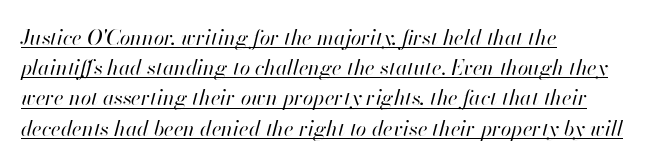
Q: Is the text bold? A: No.
Q: Is the text italic (slanted)? A: Yes, it leans right by about 13 degrees.
Q: Is the text underlined? A: Yes.
Q: How is the paragraph aligned? A: Left-aligned.
Q: Is the spacing between letters normal or unusually wide? A: Normal.
Q: Is the spacing between lines tight, normal or loose? A: Normal.
